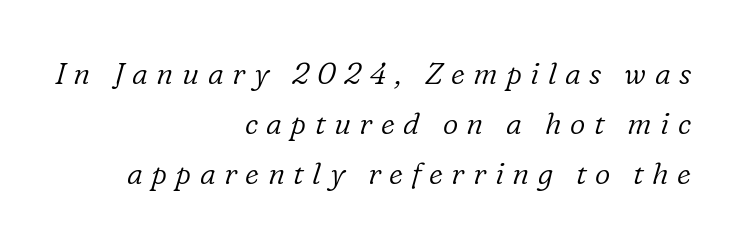
Q: Is the text bold? A: No.
Q: Is the text italic (slanted)? A: Yes, it leans right by about 16 degrees.
Q: Is the typeface a serif or a sans-serif typeface? A: Serif.
Q: Is the text underlined? A: No.
Q: How is the paragraph aligned? A: Right-aligned.
Q: Is the spacing between letters normal or unusually wide? A: Unusually wide.
Q: Is the spacing between lines tight, normal or loose? A: Normal.
Q: Width (condensed, normal, or wide)? A: Normal.
Q: Stroke contrast? A: Low.
Q: x-height? A: Medium.
Q: Monospaced? A: No.
